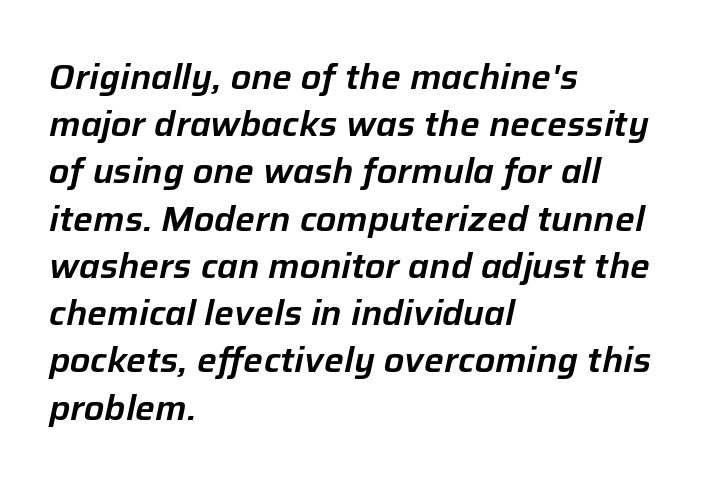
Q: Is the text italic (slanted)? A: Yes, it leans right by about 12 degrees.
Q: Is the text underlined? A: No.
Q: How is the paragraph aligned? A: Left-aligned.
Q: Is the spacing between letters normal or unusually wide? A: Normal.
Q: Is the spacing between lines tight, normal or loose? A: Normal.
Q: Width (condensed, normal, or wide)? A: Normal.
Q: Stroke contrast? A: Low.
Q: x-height? A: Medium.
Q: Monospaced? A: No.
